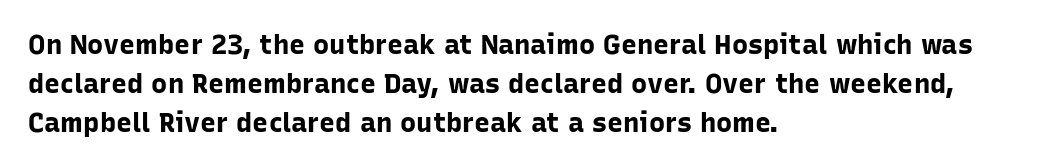
Q: Is the text bold? A: Yes.
Q: Is the text italic (slanted)? A: No, it is upright.
Q: Is the text underlined? A: No.
Q: How is the paragraph aligned? A: Left-aligned.
Q: Is the spacing between letters normal or unusually wide? A: Normal.
Q: Is the spacing between lines tight, normal or loose? A: Normal.
